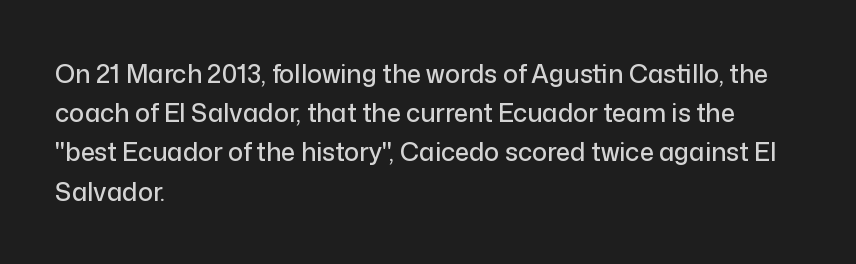
The foot of each line stays bare and open. Upright lettering throughout. Characters follow at the spacing the type designer built in. Line spacing here is normal.
